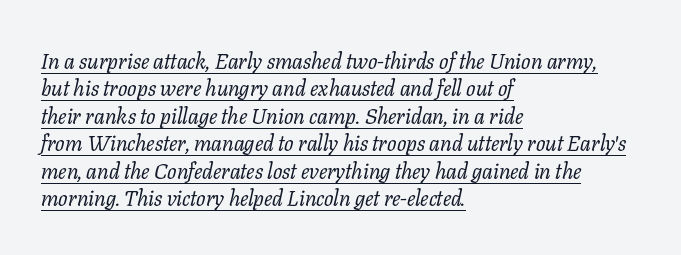
The image shows 22 px text type, italic (leaning right); set left-aligned, normal line spacing (1.25x), normal letter spacing, underlined.
